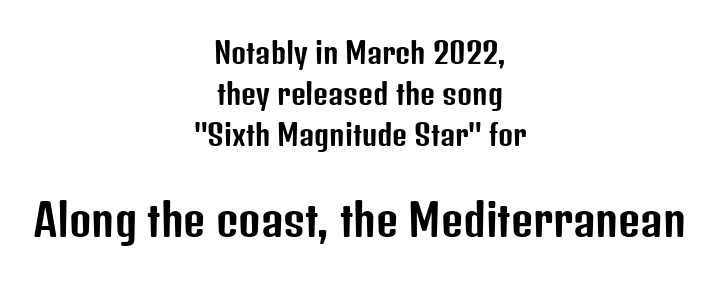
Q: Is the text italic (slanted)? A: No, it is upright.
Q: Is the typeface a serif or a sans-serif typeface? A: Sans-serif.
Q: Is the text underlined? A: No.
Q: How is the paragraph aligned? A: Centered.
Q: Is the spacing between letters normal or unusually wide? A: Normal.
Q: Is the spacing between lines tight, normal or loose? A: Normal.
Q: Which block of text is set in a larger size, the first (top) or the second (bottom)? A: The second (bottom) one.
Q: Width (condensed, normal, or wide)? A: Condensed.
Q: Stroke contrast? A: Low.
Q: x-height? A: Medium.
Q: Monospaced? A: No.
